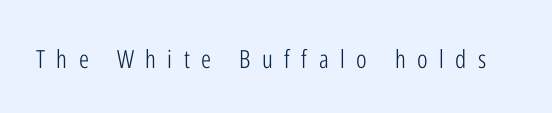
Q: Is the text bold? A: No.
Q: Is the text italic (slanted)? A: No, it is upright.
Q: Is the text underlined? A: No.
Q: Is the spacing between letters normal or unusually wide? A: Unusually wide.
